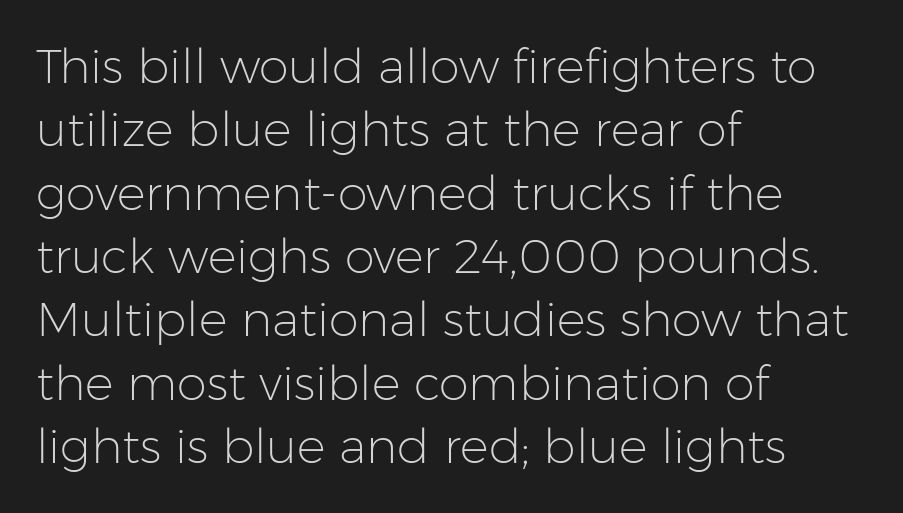
This sample has the flowing, uneven cadence of proportional lettering. Weight: regular or lighter. The string is rendered with underlining switched off. The tracking reads as untouched default to a designer's eye. A typesetter would label this face a sans. Notice how descenders clear the ascenders below comfortably — that's standard leading.
